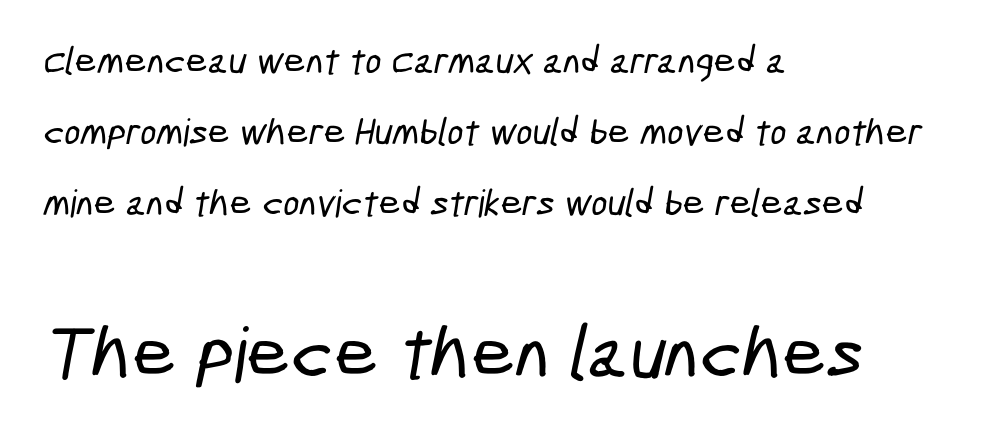
Q: Is the typeface a serif or a sans-serif typeface? A: Sans-serif.
Q: Is the text underlined? A: No.
Q: How is the paragraph aligned? A: Left-aligned.
Q: Is the spacing between letters normal or unusually wide? A: Normal.
Q: Which block of text is set in a larger size, the first (top) or the second (bottom)? A: The second (bottom) one.
Q: Width (condensed, normal, or wide)? A: Condensed.
Q: Stroke contrast? A: Low.
Q: x-height? A: Medium.
Q: Monospaced? A: No.
